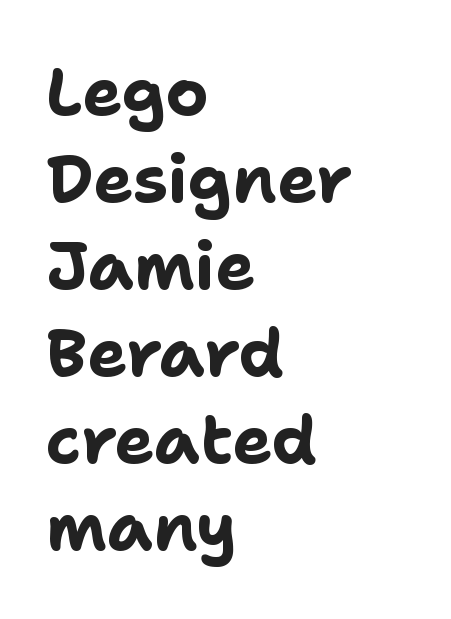
Q: Is the text bold? A: Yes.
Q: Is the text italic (slanted)? A: No, it is upright.
Q: Is the typeface a serif or a sans-serif typeface? A: Sans-serif.
Q: Is the text underlined? A: No.
Q: How is the paragraph aligned? A: Left-aligned.
Q: Is the spacing between letters normal or unusually wide? A: Normal.
Q: Is the spacing between lines tight, normal or loose? A: Normal.
Q: Width (condensed, normal, or wide)? A: Normal.
Q: Stroke contrast? A: Low.
Q: x-height? A: Medium.
Q: Monospaced? A: No.
